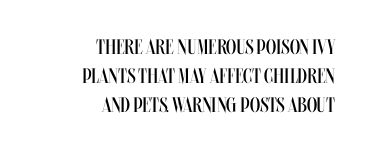
Q: Is the text bold? A: No.
Q: Is the text italic (slanted)? A: No, it is upright.
Q: Is the text underlined? A: No.
Q: How is the paragraph aligned? A: Right-aligned.
Q: Is the spacing between letters normal or unusually wide? A: Normal.
Q: Is the spacing between lines tight, normal or loose? A: Normal.
